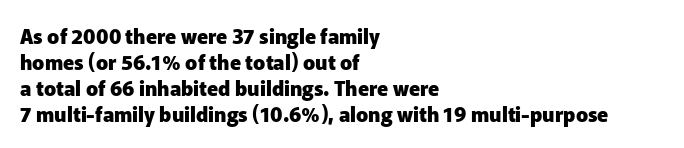
{"italic": "no", "bold": "yes", "underline": "no", "align": "left", "line_spacing": "normal", "line_spacing_ratio": 1.3, "letter_spacing": "normal", "letter_spacing_em": 0.0, "glyph_px": 20}
